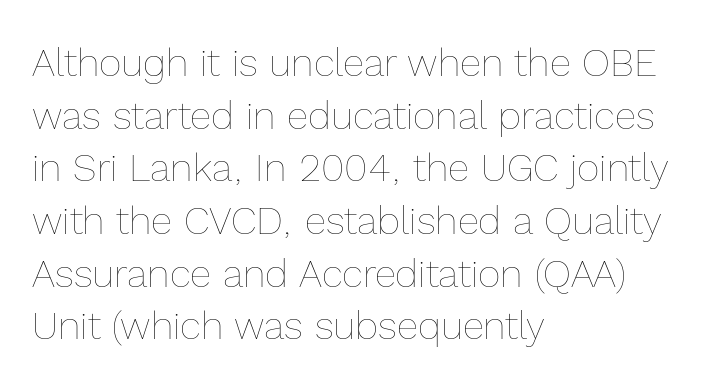
The image shows 39 px thin type, upright; set left-aligned, normal line spacing (1.35x), normal letter spacing, not underlined; a medium x-height.
